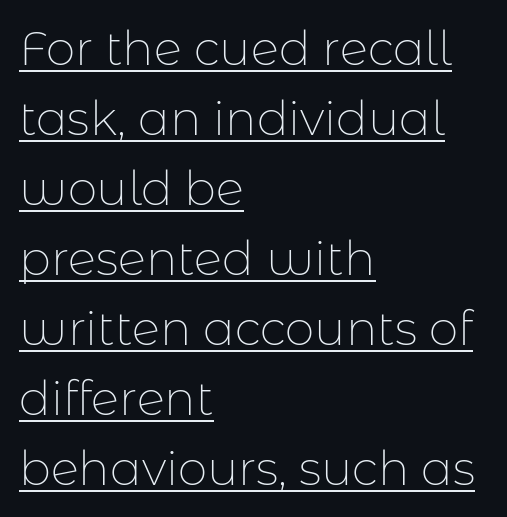
{"serif": "no", "italic": "no", "bold": "no", "weight": "thin", "width": "normal", "stroke_contrast": "low", "x_height": "medium", "monospaced": "no", "underline": "yes", "align": "left", "line_spacing": "normal", "line_spacing_ratio": 1.49, "letter_spacing": "normal", "letter_spacing_em": 0.0, "glyph_px": 47}
